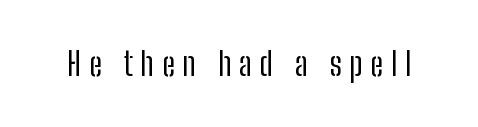
This rendering employs a face without finishing strokes, i.e., a sans-serif. The letters advance in unequal steps, a hallmark of proportional type. Characters remain perfectly vertical along every line. The strokes carry an ordinary text weight at most.
